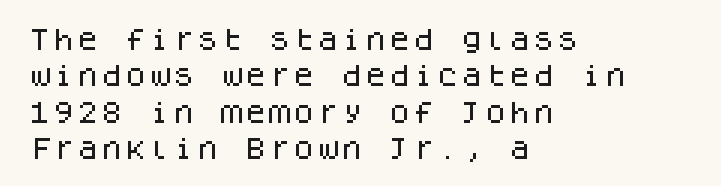
A normal amount of white space separates one row of letters from the next. Is there any slant? The stems are plumb. Nobody touched the tracking dial on this one. Quick note: underline off.
